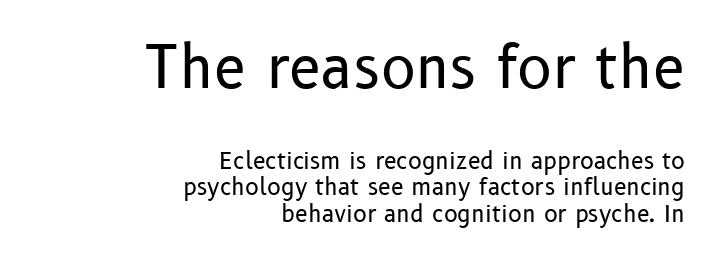
Q: Is the text bold? A: No.
Q: Is the text italic (slanted)? A: No, it is upright.
Q: Is the typeface a serif or a sans-serif typeface? A: Sans-serif.
Q: Is the text underlined? A: No.
Q: How is the paragraph aligned? A: Right-aligned.
Q: Is the spacing between letters normal or unusually wide? A: Normal.
Q: Which block of text is set in a larger size, the first (top) or the second (bottom)? A: The first (top) one.
Q: Width (condensed, normal, or wide)? A: Normal.
Q: Stroke contrast? A: Low.
Q: x-height? A: Medium.
Q: Monospaced? A: No.
